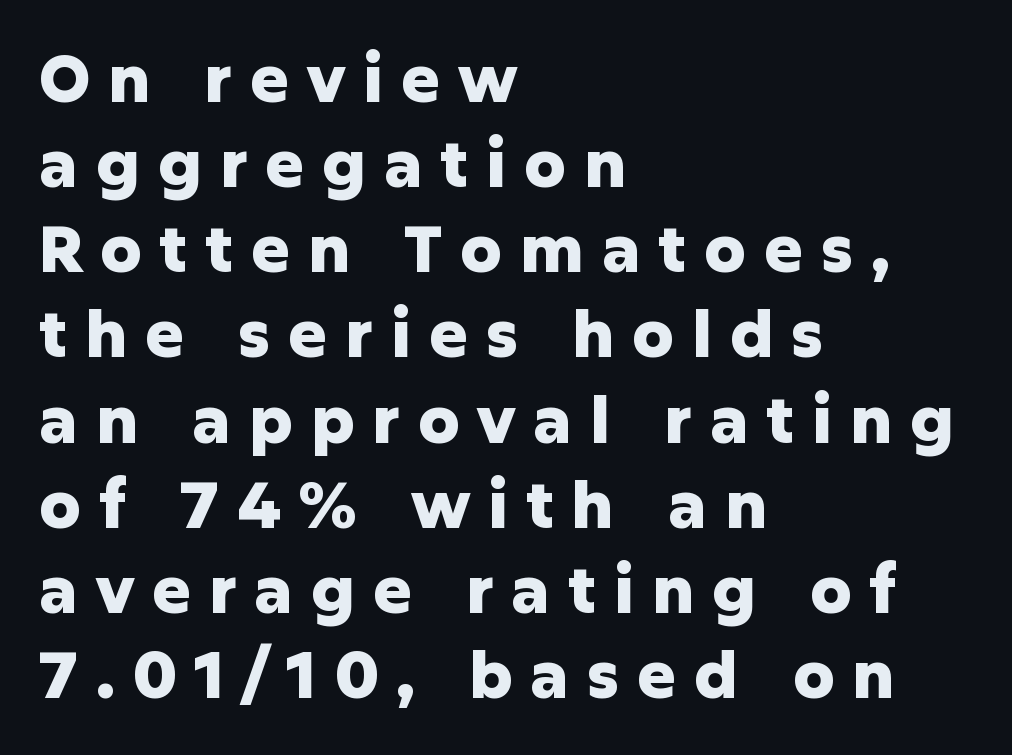
The image shows 65 px heavy sans-serif type, upright; set left-aligned, normal line spacing (1.31x), unusually wide letter spacing (+0.27 em), not underlined; low stroke contrast and a medium x-height.
